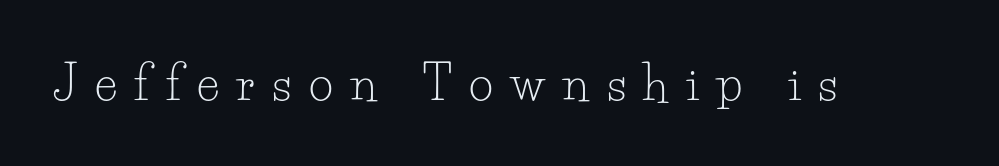
{"serif": "yes", "italic": "no", "bold": "no", "weight": "light", "width": "normal", "stroke_contrast": "low", "x_height": "small", "monospaced": "no", "underline": "no", "letter_spacing": "wide", "letter_spacing_em": 0.37, "glyph_px": 47}
